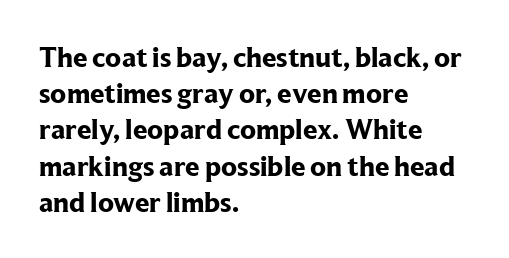
{"serif": "yes", "italic": "no", "bold": "yes", "weight": "bold", "width": "normal", "stroke_contrast": "low", "x_height": "medium", "monospaced": "no", "underline": "no", "align": "left", "line_spacing": "normal", "line_spacing_ratio": 1.25, "letter_spacing": "normal", "letter_spacing_em": 0.0, "glyph_px": 29}
